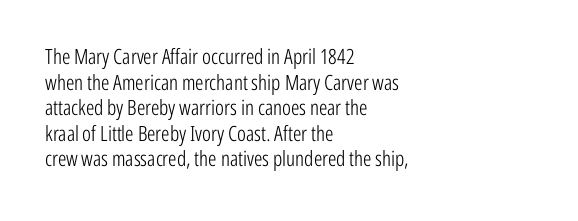
The image shows 21 px text type, upright; set left-aligned, line spacing 1.22x, normal letter spacing, not underlined.
